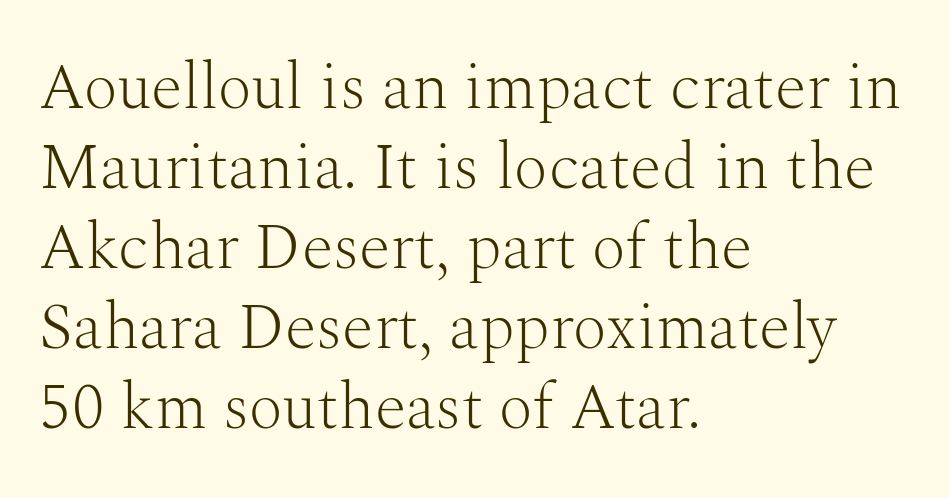
{"serif": "yes", "italic": "no", "bold": "no", "weight": "light", "width": "normal", "stroke_contrast": "medium", "x_height": "medium", "monospaced": "no", "underline": "no", "align": "left", "line_spacing_ratio": 1.23, "letter_spacing": "normal", "letter_spacing_em": 0.0, "glyph_px": 65}
